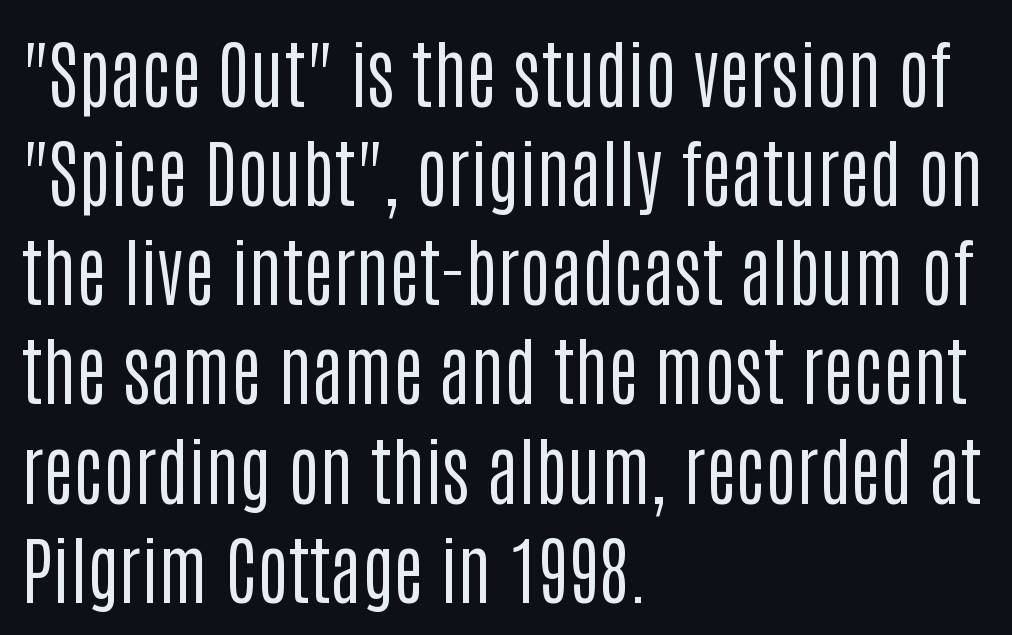
{"serif": "no", "italic": "no", "bold": "no", "weight": "regular", "width": "condensed", "stroke_contrast": "low", "x_height": "large", "monospaced": "no", "underline": "no", "align": "left", "line_spacing": "normal", "line_spacing_ratio": 1.34, "letter_spacing": "normal", "letter_spacing_em": 0.0, "glyph_px": 74}
